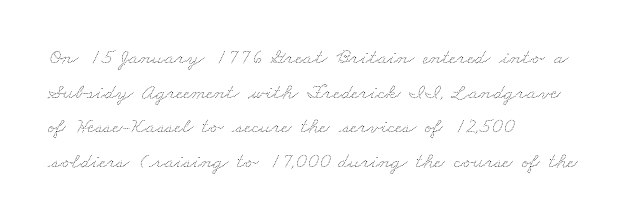
Q: Is the text bold? A: No.
Q: Is the text underlined? A: No.
Q: How is the paragraph aligned? A: Left-aligned.
Q: Is the spacing between letters normal or unusually wide? A: Normal.
Q: Is the spacing between lines tight, normal or loose? A: Normal.
